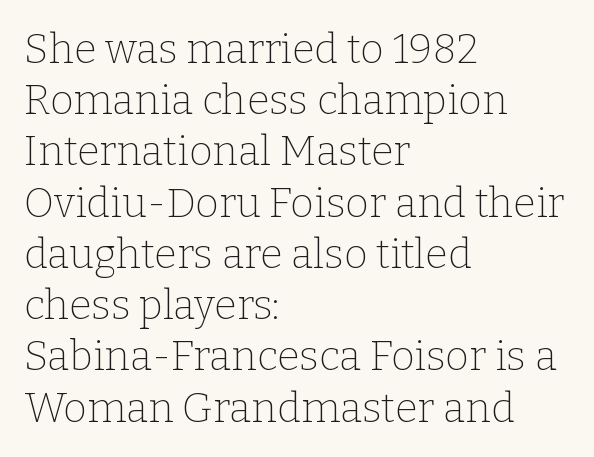
{"serif": "yes", "italic": "no", "bold": "no", "weight": "thin", "width": "normal", "stroke_contrast": "low", "x_height": "medium", "monospaced": "no", "underline": "no", "align": "left", "line_spacing": "normal", "line_spacing_ratio": 1.25, "letter_spacing": "normal", "letter_spacing_em": 0.0, "glyph_px": 41}
